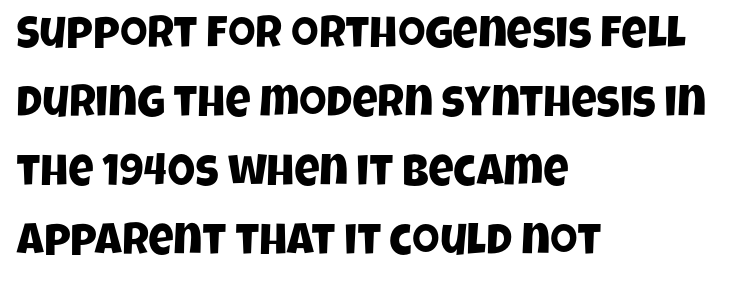
The image shows 44 px condensed sans-serif type; set left-aligned, normal line spacing (1.57x), normal letter spacing, not underlined; low stroke contrast and a large x-height.
